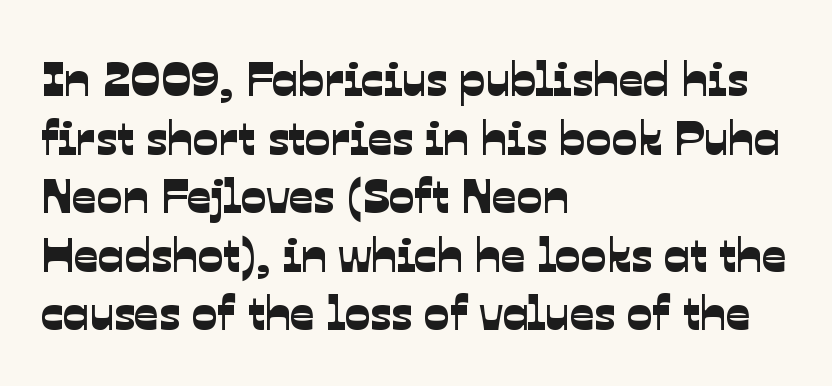
How are the letters spaced? Ordinarily, with no added tracking. Unmarked baselines from the first word to the last. Casual observation: everything's shoved over to the left. Do the characters align in a grid? No, the font is proportional. Stroke terminals: plain, sans-serif.
